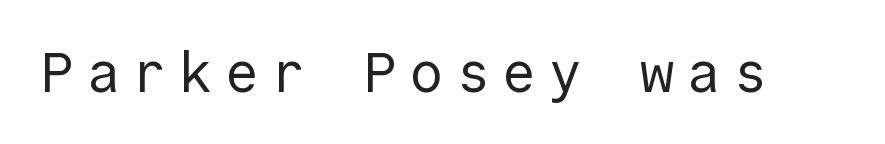
Students, note that the glyphs here are deliberately spaced far apart. Beneath every word, the page is bare. This sample uses a sans-serif face. Does the lettering tilt? It doesn't — this is upright. No extra ink here — the face is not bold.
